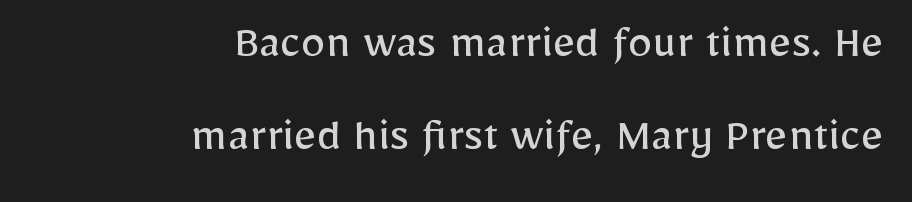
Q: Is the text bold? A: No.
Q: Is the text italic (slanted)? A: No, it is upright.
Q: Is the typeface a serif or a sans-serif typeface? A: Sans-serif.
Q: Is the text underlined? A: No.
Q: How is the paragraph aligned? A: Right-aligned.
Q: Is the spacing between letters normal or unusually wide? A: Normal.
Q: Is the spacing between lines tight, normal or loose? A: Loose.
Q: Width (condensed, normal, or wide)? A: Normal.
Q: Stroke contrast? A: Low.
Q: x-height? A: Medium.
Q: Monospaced? A: No.
